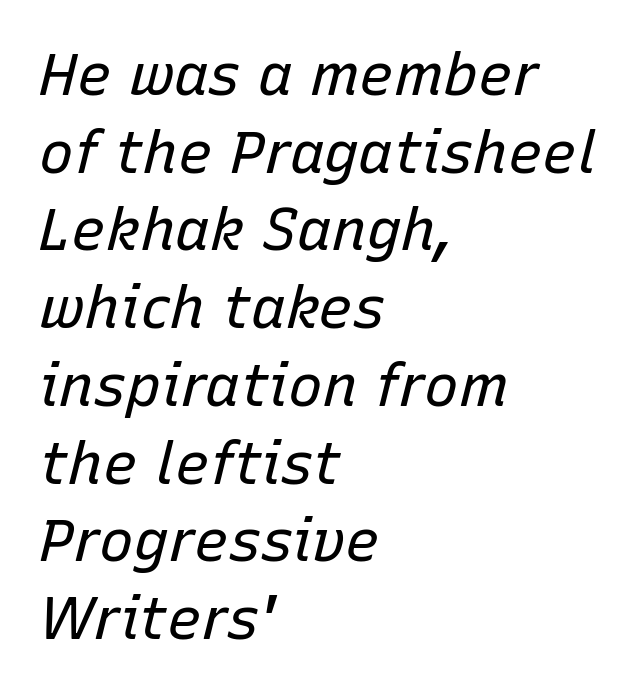
Decoration check: the copy has no underline. Unbolded letterforms with no extra heft. The rag falls on the right side of this text block. Think of a printed novel: that variable character pitch is what you see here. Tracking here is standard; glyphs follow each other at the usual distance. Baseline-to-baseline distance is the conventional proportion of letter height.
